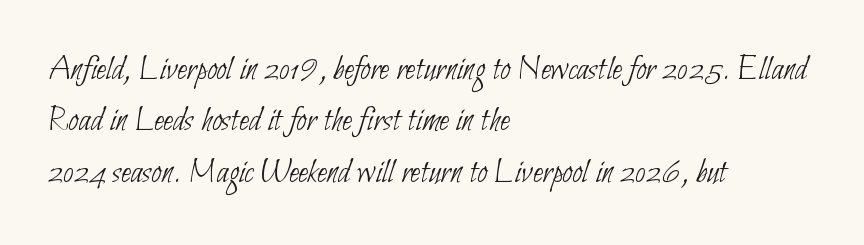
The image shows 36 px thin, condensed sans-serif type; set left-aligned, normal line spacing (1.43x), normal letter spacing, not underlined; low stroke contrast and a small x-height.
